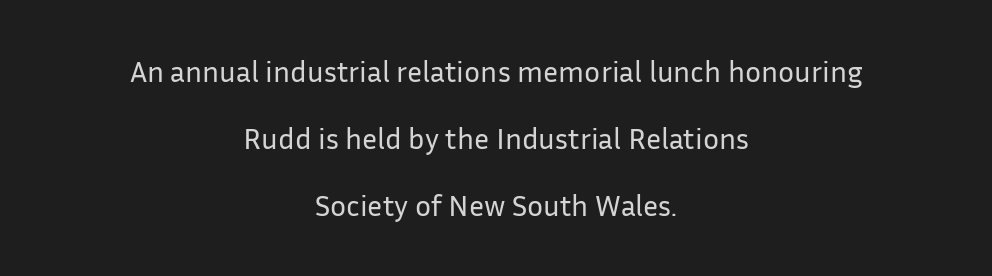
The image shows 30 px regular-weight sans-serif type, upright; set centered, loose line spacing (2.24x), normal letter spacing, not underlined; low stroke contrast and a medium x-height.
